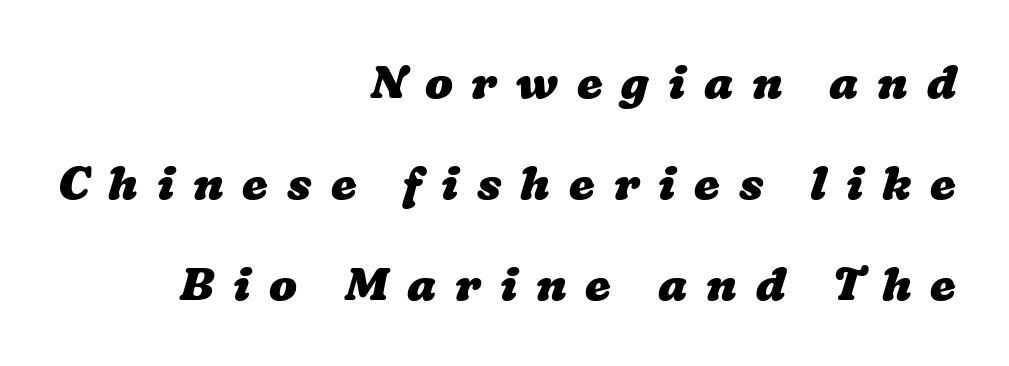
Q: Is the text bold? A: Yes.
Q: Is the text underlined? A: No.
Q: How is the paragraph aligned? A: Right-aligned.
Q: Is the spacing between letters normal or unusually wide? A: Unusually wide.
Q: Is the spacing between lines tight, normal or loose? A: Loose.
Q: Width (condensed, normal, or wide)? A: Wide.
Q: Stroke contrast? A: Low.
Q: x-height? A: Medium.
Q: Monospaced? A: No.
